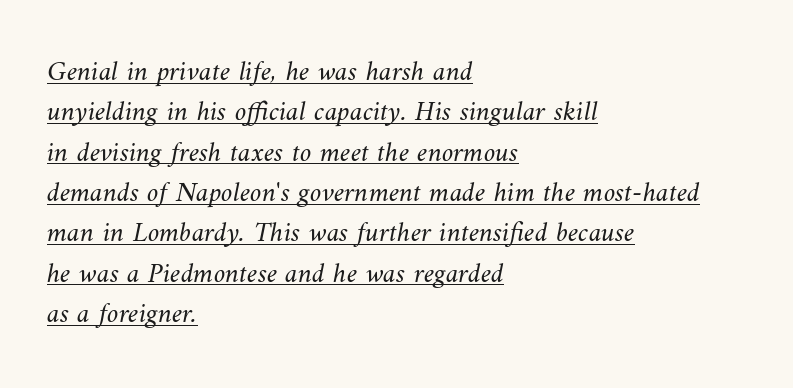
The image shows 29 px light type; set left-aligned, normal line spacing (1.39x), normal letter spacing, underlined; medium stroke contrast and a small x-height.
